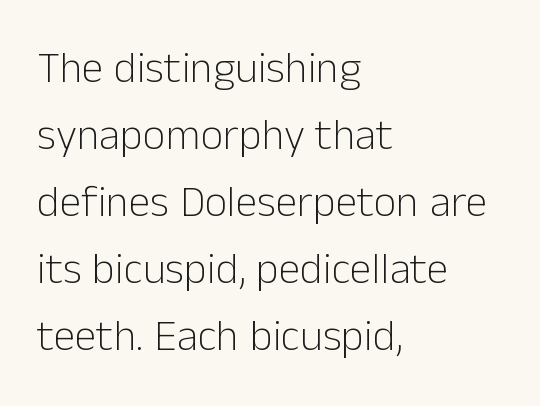
Unbolded letterforms with no extra heft. Check under the words: just untouched page. Do the characters align in a grid? No, the font is proportional. Reading down the block, your eye returns to a fixed left position each line. Notice how descenders clear the ascenders below comfortably — that's standard leading. Inter-character spacing is left at the font's built-in metrics.
